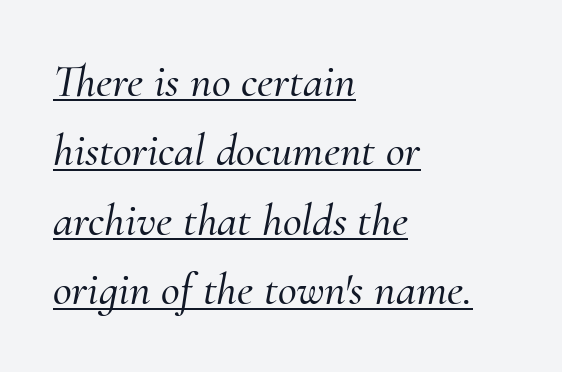
The image shows 46 px serif type, italic (leaning right); set left-aligned, normal line spacing (1.51x), normal letter spacing, underlined; medium stroke contrast and a small x-height.
